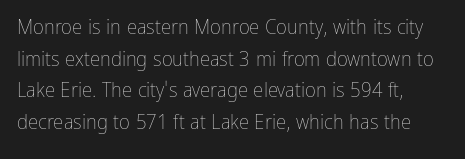
{"italic": "no", "bold": "no", "underline": "no", "align": "left", "line_spacing": "normal", "line_spacing_ratio": 1.51, "letter_spacing": "normal", "letter_spacing_em": 0.0, "glyph_px": 21}
